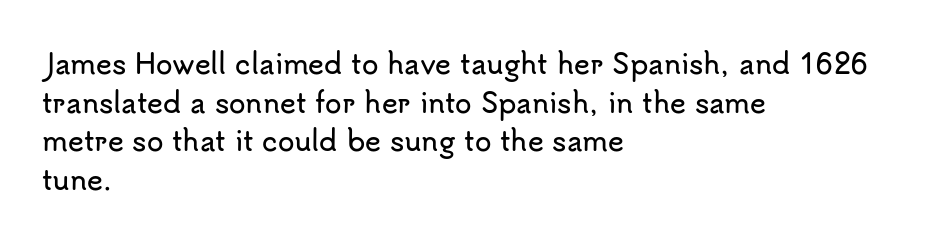
Q: Is the text italic (slanted)? A: No, it is upright.
Q: Is the text underlined? A: No.
Q: How is the paragraph aligned? A: Left-aligned.
Q: Is the spacing between letters normal or unusually wide? A: Normal.
Q: Is the spacing between lines tight, normal or loose? A: Normal.
